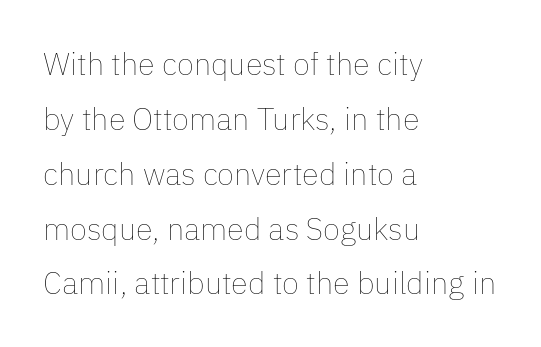
The image shows 31 px thin type, upright; set left-aligned, line spacing 1.77x, normal letter spacing, not underlined; low stroke contrast and a medium x-height.
